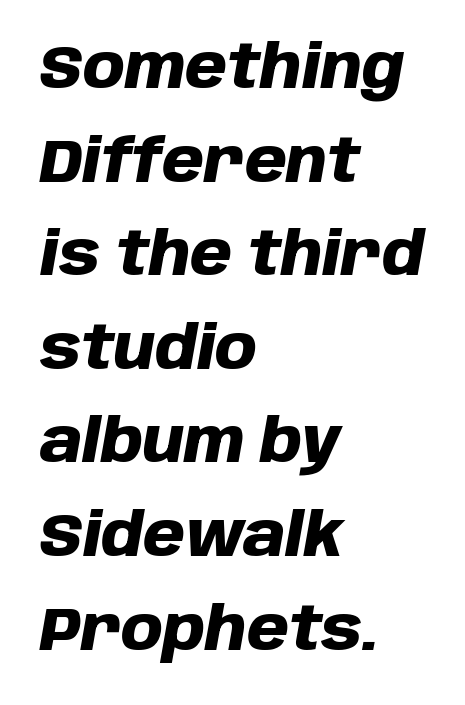
{"italic": "yes", "lean": "right", "slant_degrees": 10, "bold": "yes", "weight": "heavy", "width": "normal", "stroke_contrast": "low", "x_height": "large", "monospaced": "no", "underline": "no", "align": "left", "line_spacing": "normal", "line_spacing_ratio": 1.56, "letter_spacing": "normal", "letter_spacing_em": 0.0, "glyph_px": 60}
